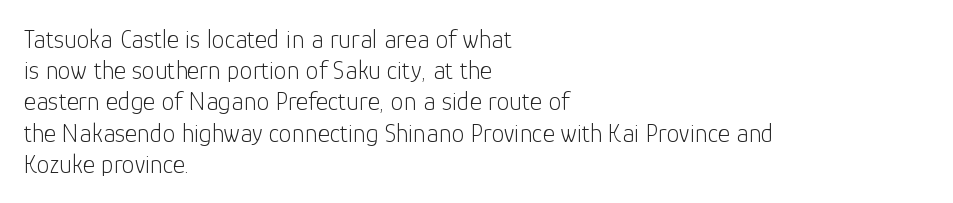
One-word summary of the alignment: left. In terms of letterspacing, this is plain default setting. The words here are not underlined. The characters are drawn with everyday or finer stroke widths. The letters stand straight up with perfectly vertical stems.
